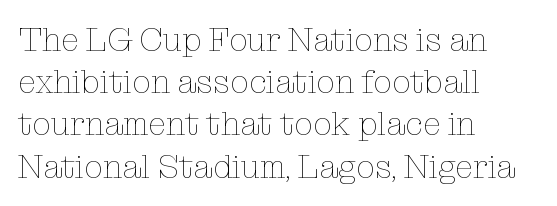
The letters advance in unequal steps, a hallmark of proportional type. This sample is left-justified, so line endings fall wherever the words run out. The face used here is rendered with its standard letterfit. The lettering stays uniformly vertical, giving the passage a roman look.
